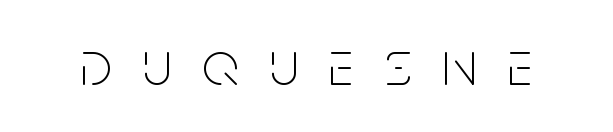
Q: Is the text bold? A: No.
Q: Is the text italic (slanted)? A: No, it is upright.
Q: Is the typeface a serif or a sans-serif typeface? A: Sans-serif.
Q: Is the text underlined? A: No.
Q: Is the spacing between letters normal or unusually wide? A: Unusually wide.
Q: Width (condensed, normal, or wide)? A: Condensed.
Q: Stroke contrast? A: Low.
Q: x-height? A: Large.
Q: Monospaced? A: No.
